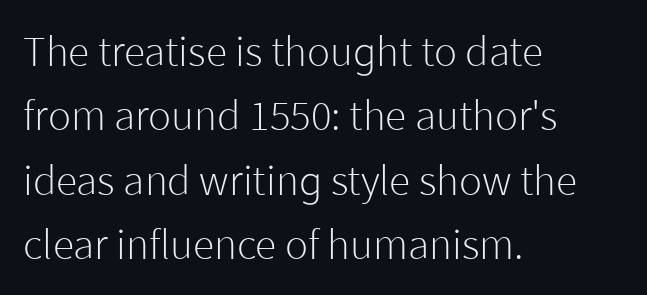
The image shows 43 px light sans-serif type, upright; set left-aligned, normal line spacing (1.5x), normal letter spacing, not underlined; low stroke contrast and a medium x-height.
